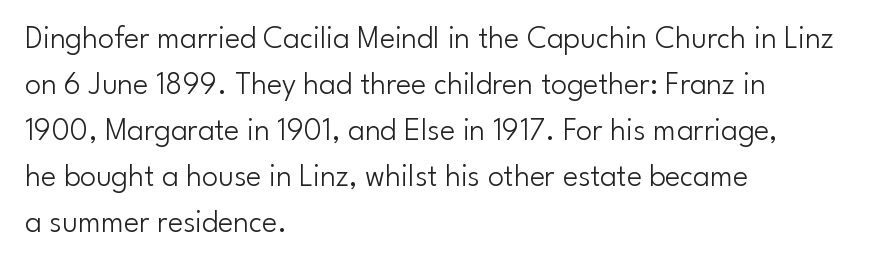
{"serif": "no", "italic": "no", "bold": "no", "weight": "light", "width": "normal", "stroke_contrast": "low", "x_height": "small", "monospaced": "no", "underline": "no", "align": "left", "line_spacing": "normal", "line_spacing_ratio": 1.44, "letter_spacing": "normal", "letter_spacing_em": 0.0, "glyph_px": 32}
